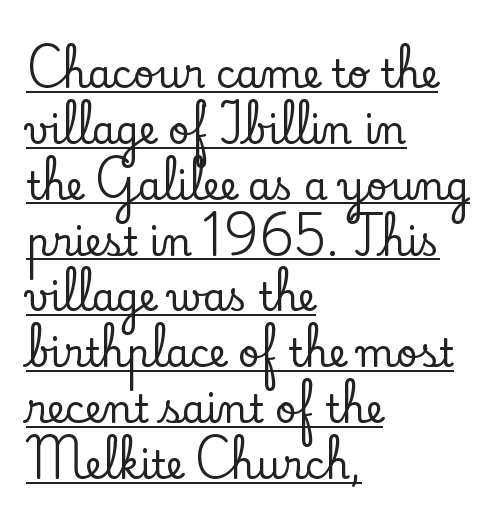
Q: Is the text italic (slanted)? A: No, it is upright.
Q: Is the typeface a serif or a sans-serif typeface? A: Serif.
Q: Is the text underlined? A: Yes.
Q: How is the paragraph aligned? A: Left-aligned.
Q: Is the spacing between letters normal or unusually wide? A: Normal.
Q: Is the spacing between lines tight, normal or loose? A: Normal.
Q: Width (condensed, normal, or wide)? A: Normal.
Q: Stroke contrast? A: Low.
Q: x-height? A: Small.
Q: Monospaced? A: No.
